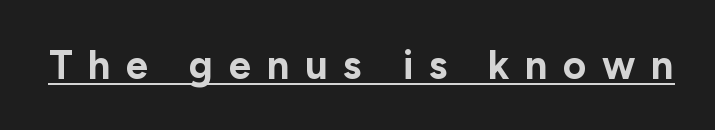
The image shows 40 px bold sans-serif type, upright; set unusually wide letter spacing (+0.39 em), underlined; low stroke contrast and a medium x-height.
